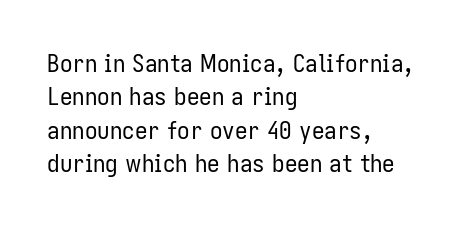
Notice how the stems are strictly vertical — no italics here. Clear beneath every line of the passage. Compared with typical paragraphs, the rows here are spaced about the same. The letters look calm and open, with moderate or lighter stems. Spacing between characters is what you'd get straight out of the box.
